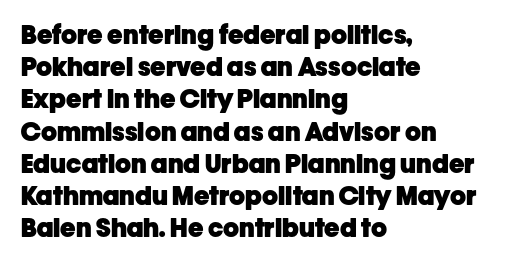
{"italic": "no", "bold": "yes", "underline": "no", "align": "left", "line_spacing_ratio": 1.24, "letter_spacing": "normal", "letter_spacing_em": 0.0, "glyph_px": 26}
